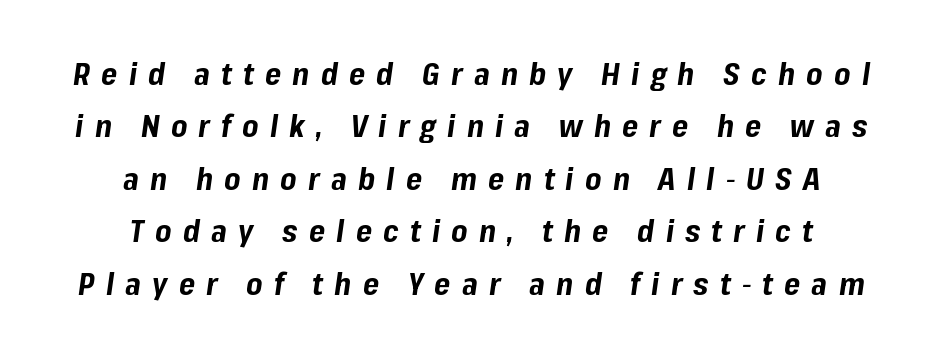
The image shows 31 px bold type, italic (leaning right); set centered, normal line spacing (1.69x), unusually wide letter spacing (+0.36 em), not underlined; low stroke contrast and a medium x-height.
